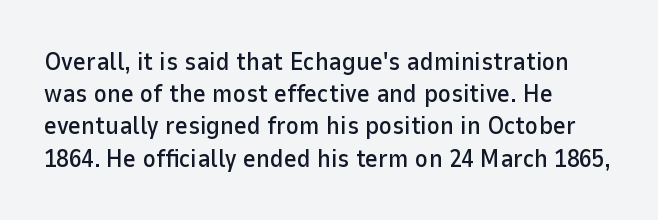
No italicization has been applied; the sample stays upright. This sample uses plain, unmodified letter spacing. Decoration check: the copy has no underline. The typesetter chose a ragged-right arrangement here. Interline gaps are of average width in this sample.
